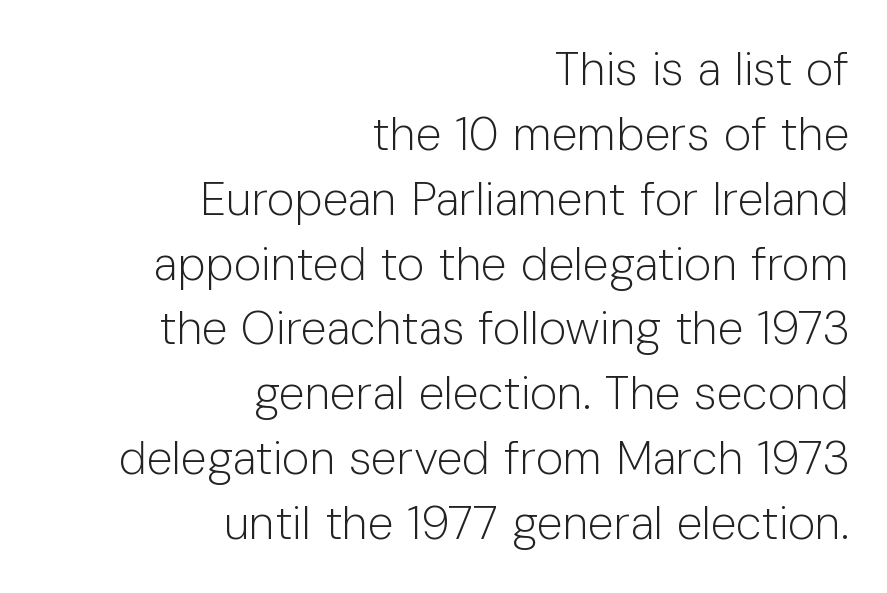
{"serif": "no", "italic": "no", "bold": "no", "weight": "light", "width": "normal", "stroke_contrast": "low", "x_height": "medium", "monospaced": "no", "underline": "no", "align": "right", "line_spacing": "normal", "line_spacing_ratio": 1.38, "letter_spacing": "normal", "letter_spacing_em": 0.0, "glyph_px": 47}
